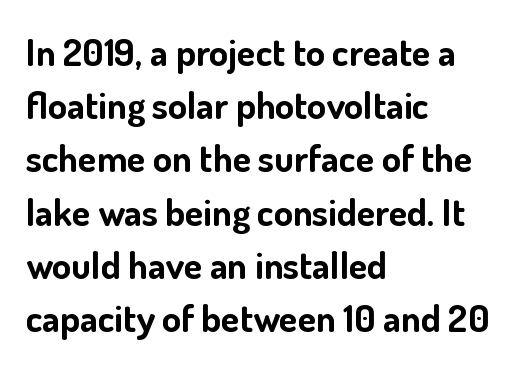
Q: Is the text bold? A: Yes.
Q: Is the text italic (slanted)? A: No, it is upright.
Q: Is the typeface a serif or a sans-serif typeface? A: Sans-serif.
Q: Is the text underlined? A: No.
Q: How is the paragraph aligned? A: Left-aligned.
Q: Is the spacing between letters normal or unusually wide? A: Normal.
Q: Is the spacing between lines tight, normal or loose? A: Normal.
Q: Width (condensed, normal, or wide)? A: Normal.
Q: Stroke contrast? A: Low.
Q: x-height? A: Small.
Q: Monospaced? A: No.
